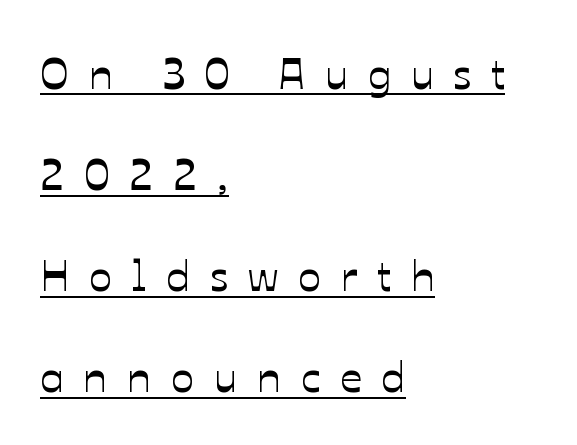
The image shows 43 px text type, upright; set left-aligned, loose line spacing (2.35x), unusually wide letter spacing (+0.46 em), underlined; low stroke contrast and a medium x-height.
